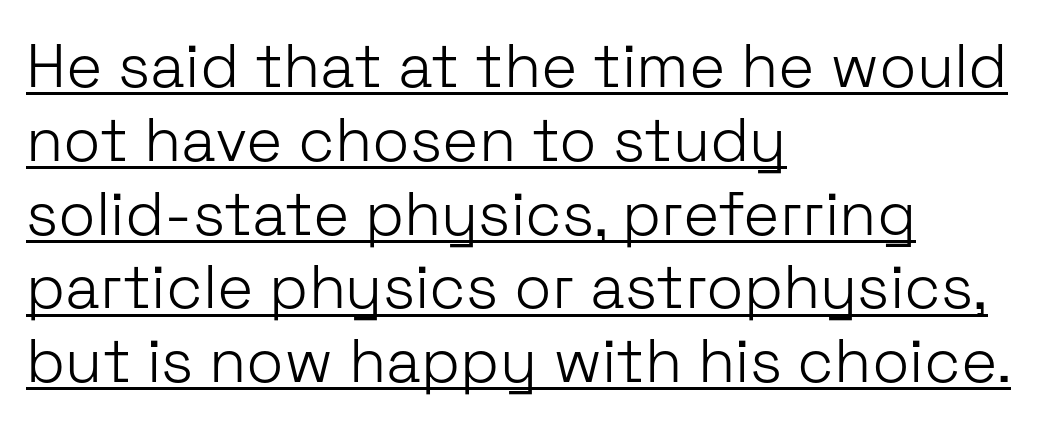
Q: Is the text bold? A: No.
Q: Is the text italic (slanted)? A: No, it is upright.
Q: Is the typeface a serif or a sans-serif typeface? A: Sans-serif.
Q: Is the text underlined? A: Yes.
Q: How is the paragraph aligned? A: Left-aligned.
Q: Is the spacing between letters normal or unusually wide? A: Normal.
Q: Width (condensed, normal, or wide)? A: Normal.
Q: Stroke contrast? A: Low.
Q: x-height? A: Medium.
Q: Monospaced? A: No.
